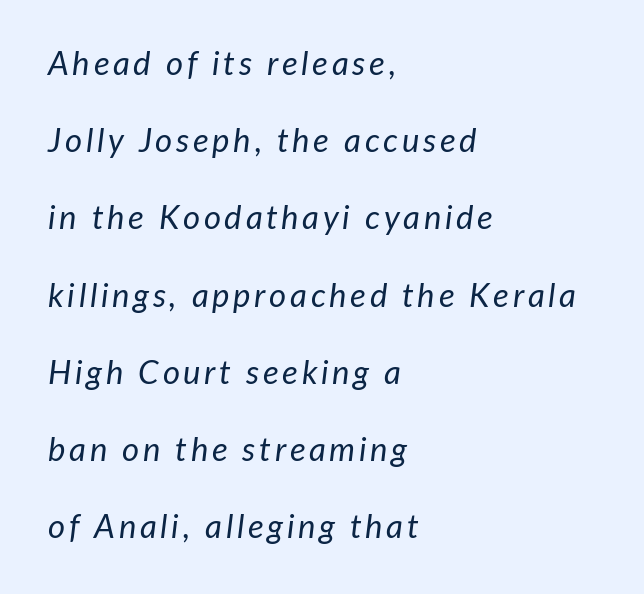
Q: Is the text bold? A: No.
Q: Is the text italic (slanted)? A: Yes, it leans right by about 7 degrees.
Q: Is the text underlined? A: No.
Q: How is the paragraph aligned? A: Left-aligned.
Q: Is the spacing between lines tight, normal or loose? A: Loose.
Q: Width (condensed, normal, or wide)? A: Normal.
Q: Stroke contrast? A: Low.
Q: x-height? A: Medium.
Q: Monospaced? A: No.
